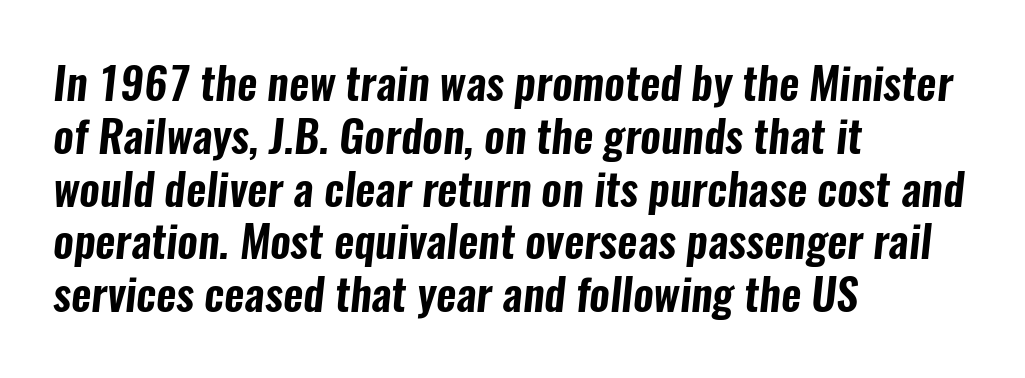
The image shows 44 px condensed sans-serif type; set left-aligned, line spacing 1.2x, normal letter spacing, not underlined; low stroke contrast and a medium x-height.
